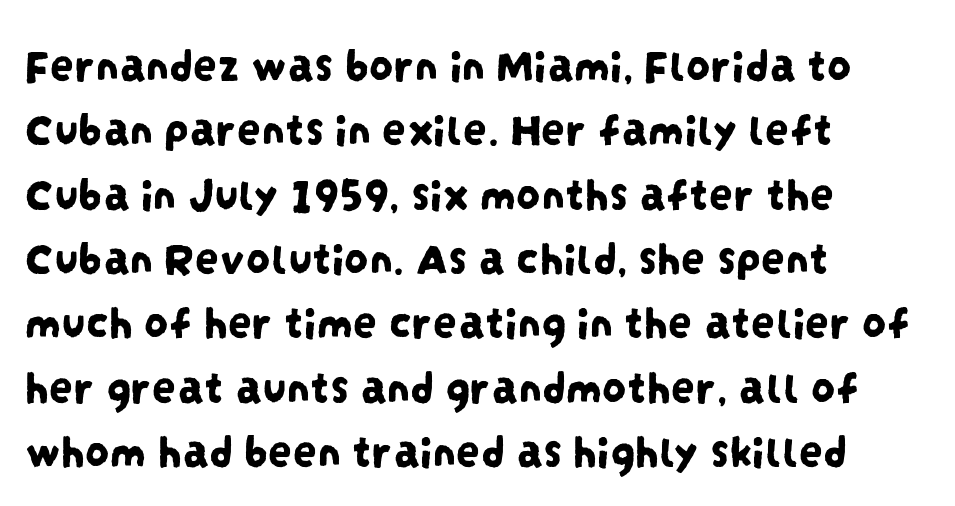
{"serif": "no", "width": "condensed", "stroke_contrast": "low", "x_height": "large", "monospaced": "no", "underline": "no", "align": "left", "line_spacing": "normal", "line_spacing_ratio": 1.34, "letter_spacing": "normal", "letter_spacing_em": 0.0, "glyph_px": 48}
